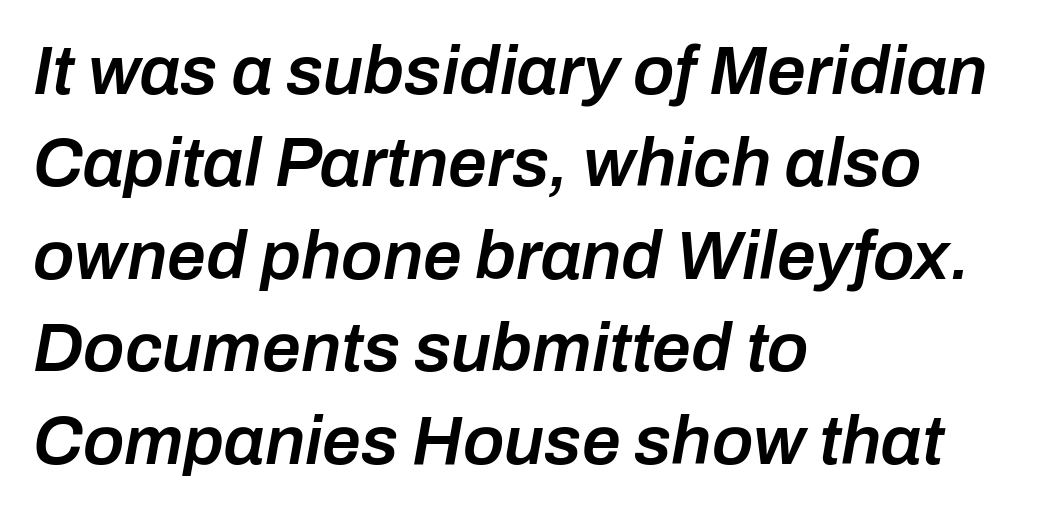
Vertically, the passage feels balanced, rows spaced as you'd expect. The tracking reads as untouched default to a designer's eye. The letters advance in unequal steps, a hallmark of proportional type. The zone under the glyphs is completely vacant. These words are printed semibold, heavier than regular yet not bold. Looking at the ascenders, they clearly lean.
